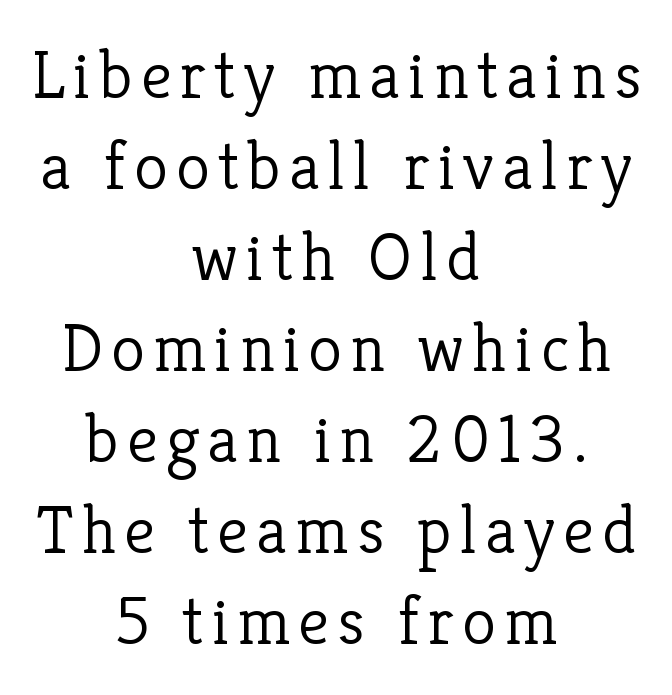
Bare-footed words on every line. Evenly set lines give the paragraph a standard silhouette. Do the characters align in a grid? No, the font is proportional. The letterforms sit at book weight or below. Caption: multi-line text, centered on the measure.
